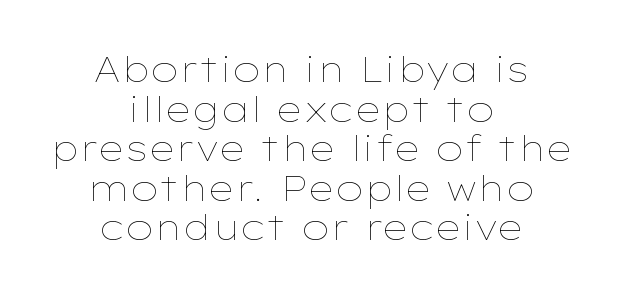
The image shows 35 px thin, wide type, upright; set centered, tight line spacing (1.13x), normal letter spacing, not underlined; low stroke contrast and a medium x-height.
